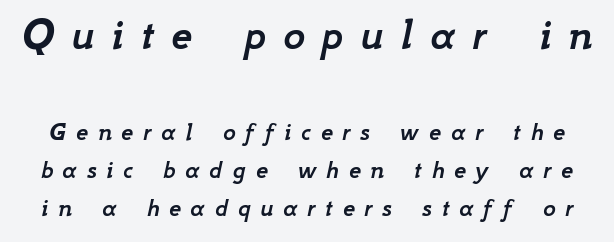
{"italic": "yes", "lean": "right", "slant_degrees": 12, "width": "normal", "stroke_contrast": "low", "x_height": "small", "monospaced": "no", "underline": "no", "line_spacing": "normal", "line_spacing_ratio": 1.4, "letter_spacing": "wide", "letter_spacing_em": 0.36, "larger_block": "first", "size_ratio": 1.74, "glyph_px": 47}
